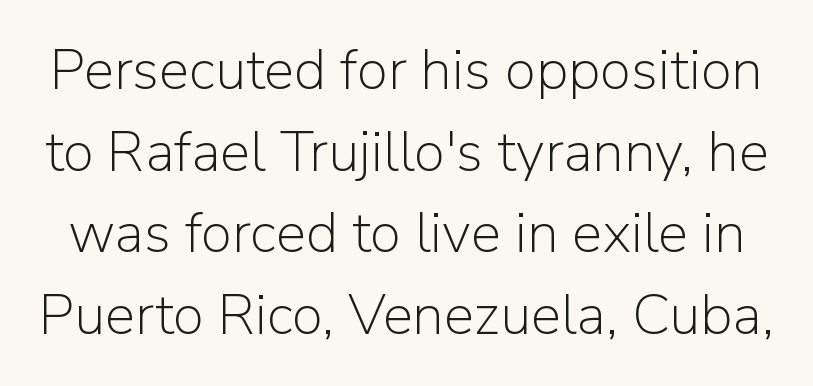
Typographically, this falls in the sans-serif category. Underline: absent. The font is comparable to plain body text, perhaps lighter. Varying glyph widths throughout — classic text-font behaviour.
